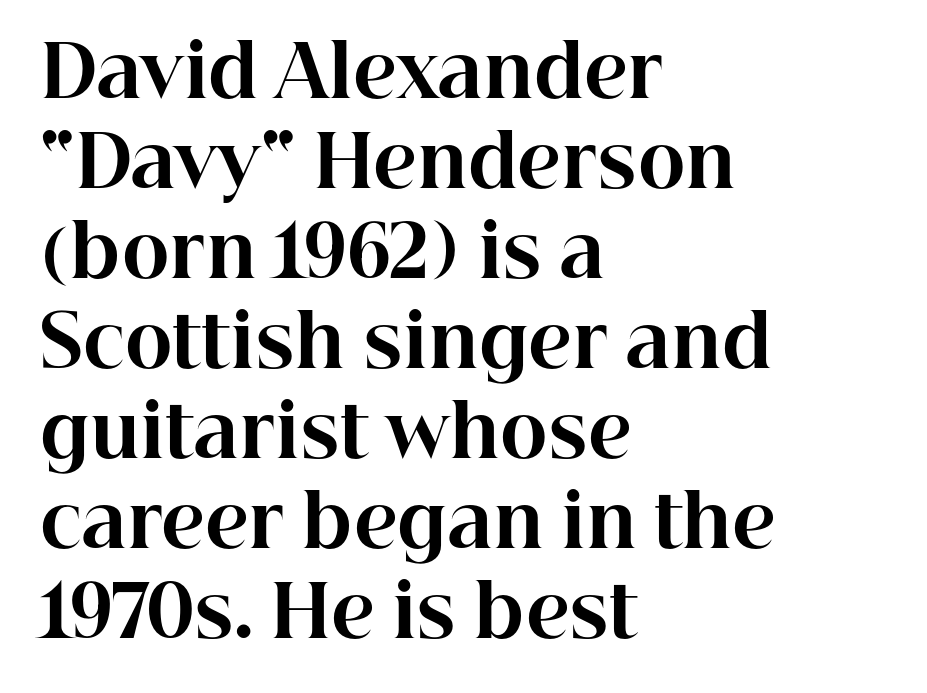
{"serif": "yes", "italic": "no", "bold": "yes", "weight": "bold", "width": "normal", "stroke_contrast": "high", "x_height": "medium", "monospaced": "no", "underline": "no", "align": "left", "line_spacing": "normal", "line_spacing_ratio": 1.25, "letter_spacing": "normal", "letter_spacing_em": 0.0, "glyph_px": 72}
